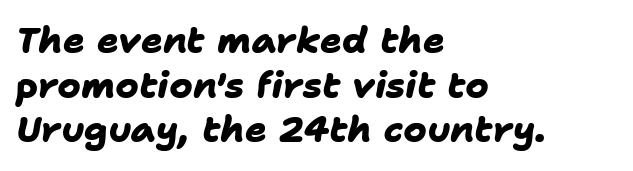
Spacing verdict: proportional, widths tailored to each character. Stroke terminals: plain, sans-serif. The words here are not underlined. Characters follow at the spacing the type designer built in. Compared with a centered layout, this one pins lines to the left instead. I'd describe the lettering as bold — thick and assertive.
